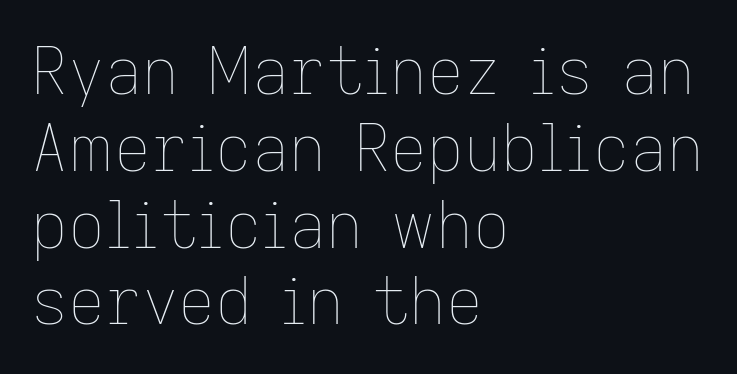
Q: Is the text bold? A: No.
Q: Is the text italic (slanted)? A: No, it is upright.
Q: Is the text underlined? A: No.
Q: How is the paragraph aligned? A: Left-aligned.
Q: Is the spacing between letters normal or unusually wide? A: Normal.
Q: Width (condensed, normal, or wide)? A: Normal.
Q: Stroke contrast? A: Low.
Q: x-height? A: Medium.
Q: Monospaced? A: No.
